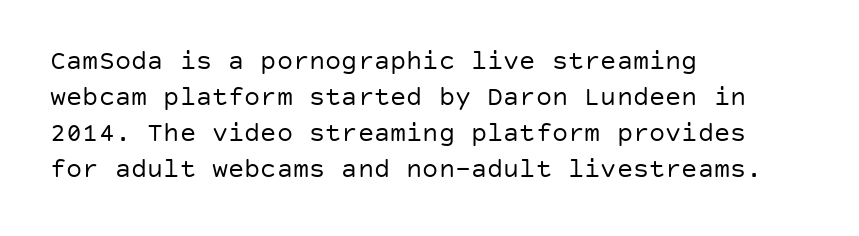
{"italic": "no", "bold": "no", "underline": "no", "align": "left", "line_spacing": "normal", "line_spacing_ratio": 1.33, "letter_spacing": "normal", "letter_spacing_em": 0.0, "glyph_px": 27}
